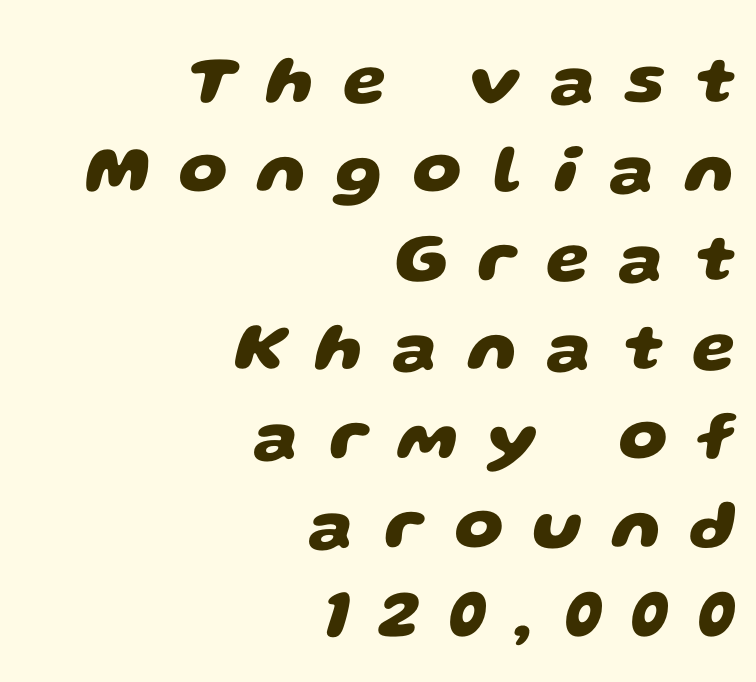
{"serif": "no", "bold": "yes", "weight": "heavy", "width": "wide", "stroke_contrast": "low", "x_height": "large", "monospaced": "no", "underline": "no", "align": "right", "line_spacing": "normal", "line_spacing_ratio": 1.29, "letter_spacing": "wide", "letter_spacing_em": 0.43, "glyph_px": 69}
